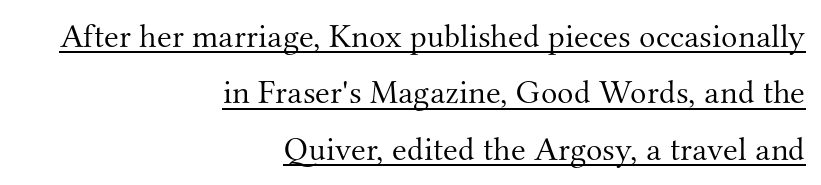
Q: Is the text bold? A: No.
Q: Is the text italic (slanted)? A: No, it is upright.
Q: Is the typeface a serif or a sans-serif typeface? A: Serif.
Q: Is the text underlined? A: Yes.
Q: How is the paragraph aligned? A: Right-aligned.
Q: Is the spacing between letters normal or unusually wide? A: Normal.
Q: Is the spacing between lines tight, normal or loose? A: Normal.
Q: Width (condensed, normal, or wide)? A: Normal.
Q: Stroke contrast? A: Medium.
Q: x-height? A: Small.
Q: Monospaced? A: No.
